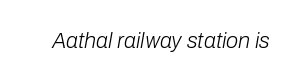
Descenders hang freely into open space. The axis of the letterforms is tilted away from vertical. Observe the ordinary spacing: letters are neighbours, not strangers. These glyphs show unthickened strokes, regular width or finer.
